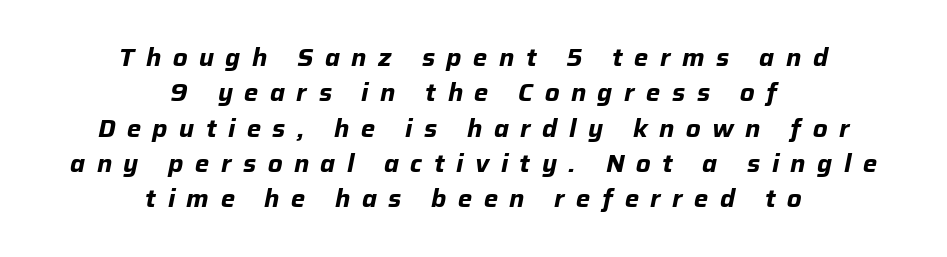
Q: Is the text bold? A: Yes.
Q: Is the text italic (slanted)? A: Yes, it leans right by about 12 degrees.
Q: Is the text underlined? A: No.
Q: How is the paragraph aligned? A: Centered.
Q: Is the spacing between letters normal or unusually wide? A: Unusually wide.
Q: Is the spacing between lines tight, normal or loose? A: Normal.
